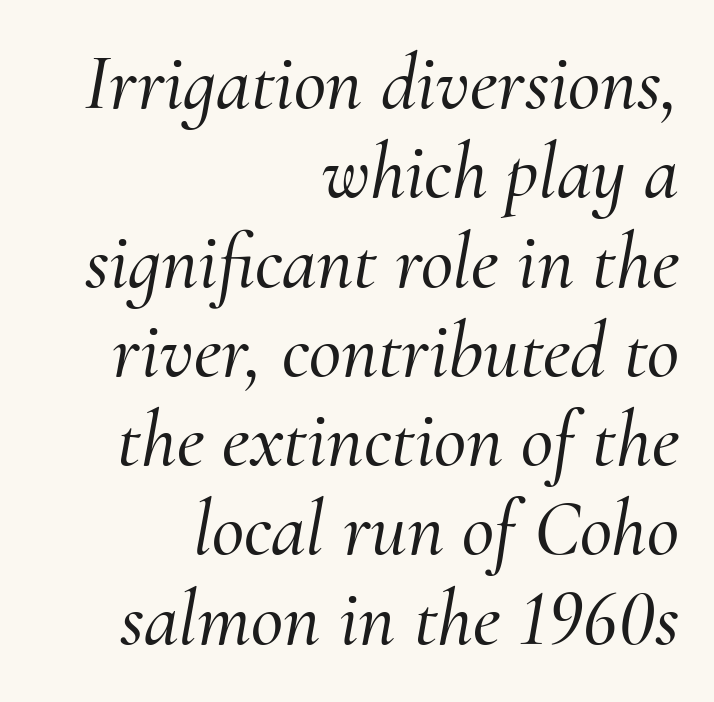
Words float on clear page, feet unadorned. Does extra space separate the letters? No, they use regular spacing. The rendering anchors every line to the right-hand side. The text carries the slant typical of an italic or oblique font. Here the designer chose a conventional face with non-uniform glyph widths.
